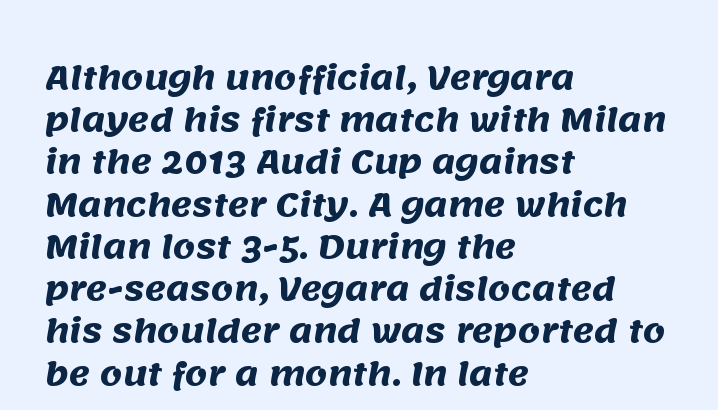
{"serif": "no", "bold": "yes", "weight": "heavy", "width": "normal", "stroke_contrast": "medium", "x_height": "large", "monospaced": "no", "underline": "no", "align": "left", "line_spacing": "normal", "line_spacing_ratio": 1.32, "letter_spacing": "normal", "letter_spacing_em": 0.0, "glyph_px": 32}
